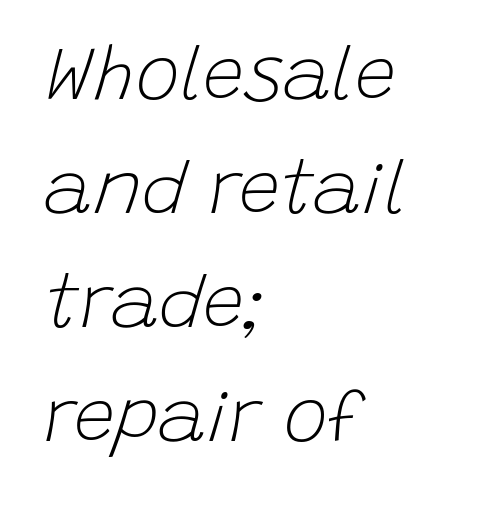
The image shows 74 px light type, italic (leaning right); set left-aligned, normal line spacing (1.54x), normal letter spacing, not underlined; low stroke contrast and a large x-height.
